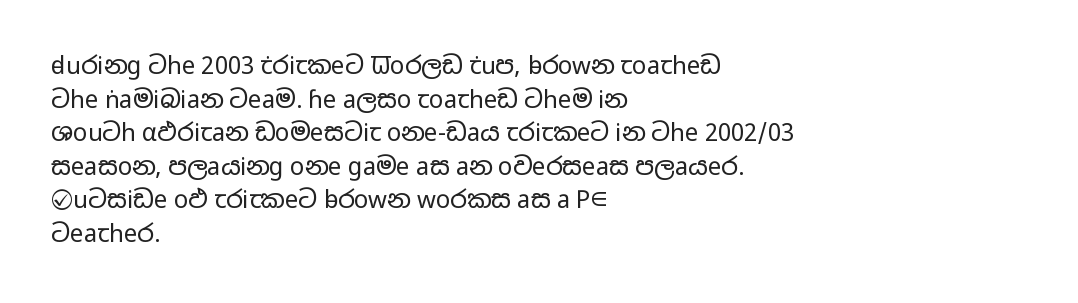
The image shows 24 px text type, upright; set left-aligned, normal line spacing (1.4x), normal letter spacing, not underlined.
